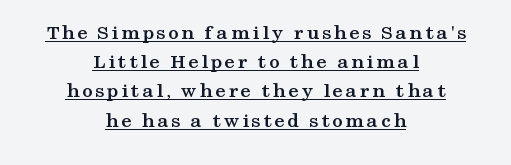
Q: Is the text bold? A: Yes.
Q: Is the text italic (slanted)? A: No, it is upright.
Q: Is the text underlined? A: Yes.
Q: How is the paragraph aligned? A: Centered.
Q: Is the spacing between lines tight, normal or loose? A: Normal.
